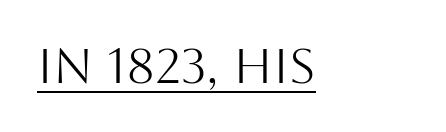
Q: Is the text bold? A: No.
Q: Is the text italic (slanted)? A: No, it is upright.
Q: Is the typeface a serif or a sans-serif typeface? A: Sans-serif.
Q: Is the text underlined? A: Yes.
Q: How is the paragraph aligned? A: Left-aligned.
Q: Is the spacing between letters normal or unusually wide? A: Normal.
Q: Width (condensed, normal, or wide)? A: Normal.
Q: Stroke contrast? A: Medium.
Q: x-height? A: Large.
Q: Monospaced? A: No.
